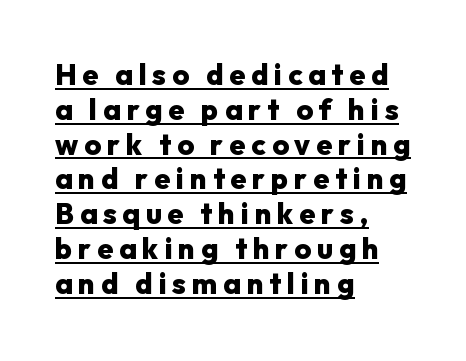
Q: Is the text bold? A: Yes.
Q: Is the text italic (slanted)? A: No, it is upright.
Q: Is the typeface a serif or a sans-serif typeface? A: Sans-serif.
Q: Is the text underlined? A: Yes.
Q: How is the paragraph aligned? A: Left-aligned.
Q: Is the spacing between letters normal or unusually wide? A: Unusually wide.
Q: Width (condensed, normal, or wide)? A: Normal.
Q: Stroke contrast? A: Low.
Q: x-height? A: Medium.
Q: Monospaced? A: No.
